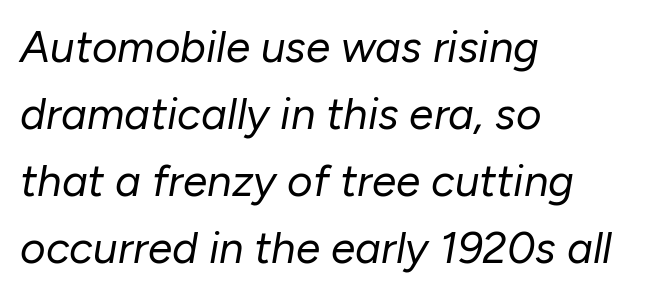
The image shows 44 px regular-weight type, italic (leaning right); set left-aligned, normal line spacing (1.52x), normal letter spacing, not underlined; low stroke contrast and a medium x-height.
